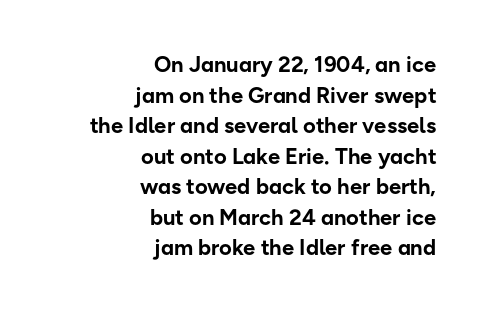
The rows are spaced the way most documents space them. Horizontal alignment here is rightward, an uncommon choice for prose. Glyph-to-glyph distance matches everyday printed text. Notice how the stems are strictly vertical — no italics here.
